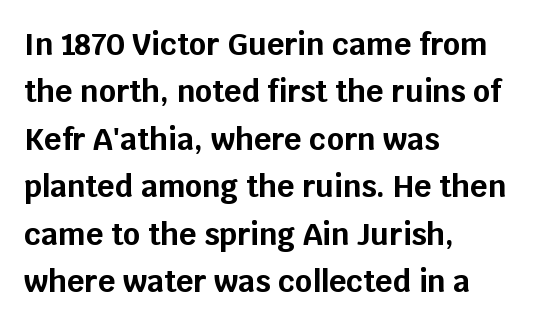
{"serif": "no", "italic": "no", "bold": "yes", "weight": "bold", "width": "normal", "stroke_contrast": "low", "x_height": "large", "monospaced": "no", "underline": "no", "align": "left", "line_spacing": "normal", "line_spacing_ratio": 1.58, "letter_spacing": "normal", "letter_spacing_em": 0.0, "glyph_px": 30}
